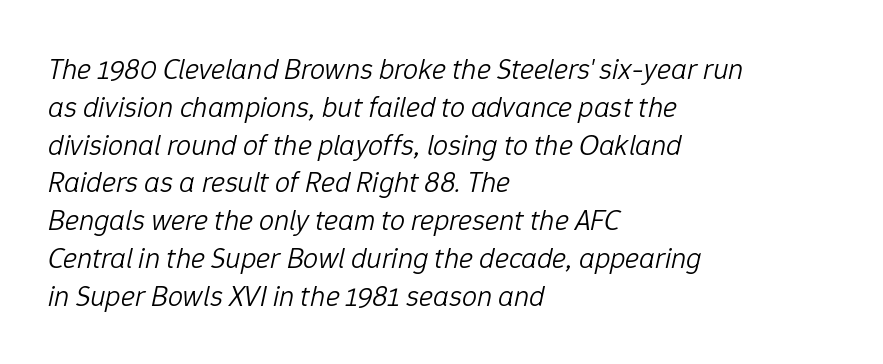
These lines stack with their left ends in a neat column. Letter spacing: default. Here the designer chose a conventional face with non-uniform glyph widths. The words here are not underlined. You can tell it's italic because the verticals aren't actually vertical.
